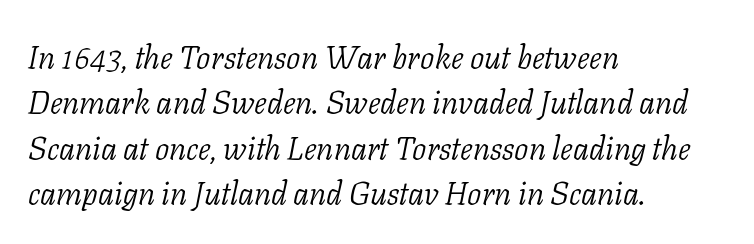
{"serif": "yes", "italic": "yes", "lean": "right", "slant_degrees": 11, "bold": "no", "weight": "light", "width": "normal", "stroke_contrast": "low", "x_height": "medium", "monospaced": "no", "underline": "no", "align": "left", "line_spacing": "normal", "line_spacing_ratio": 1.42, "letter_spacing": "normal", "letter_spacing_em": 0.0, "glyph_px": 32}
